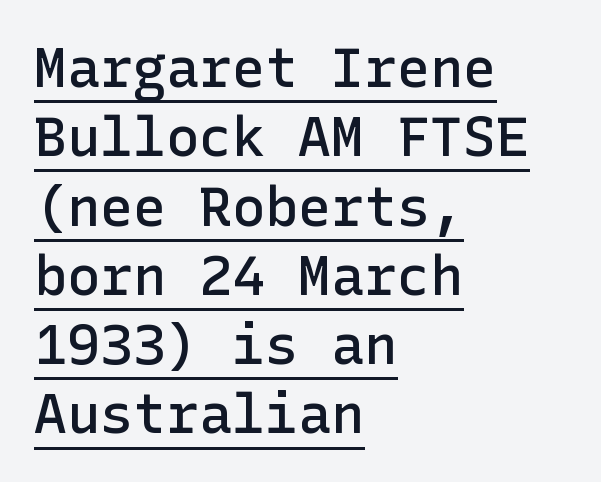
This sample keeps an unexceptional amount of space between lines. Compared with undecorated copy, this sample adds a rule below the words. A semibold gives these letters moderate extra thickness, short of bold. Examine the stroke ends and you'll find no serifs. Which margin do the lines hug? The left one — the right edge is uneven.
